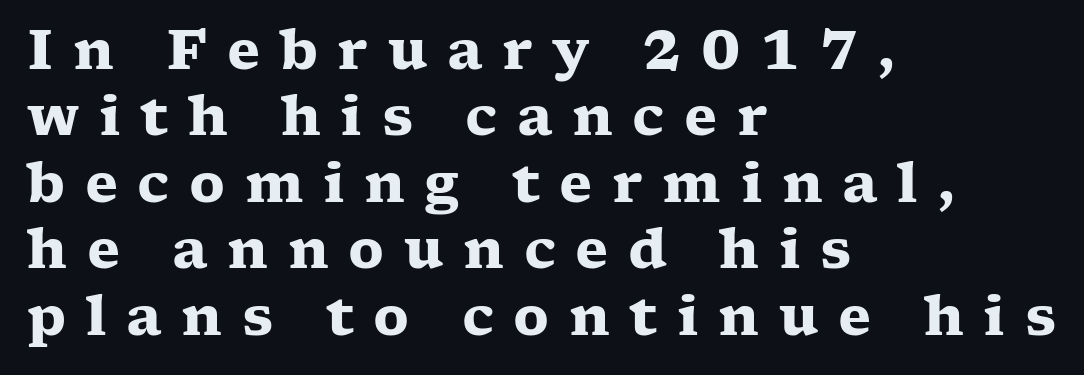
The image shows 54 px heavy, wide serif type, upright; set left-aligned, line spacing 1.23x, unusually wide letter spacing (+0.36 em), not underlined; low stroke contrast and a medium x-height.
